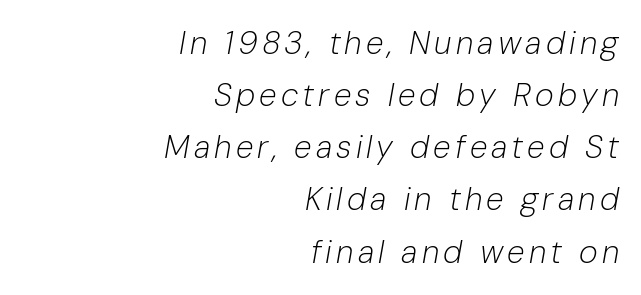
The image shows 32 px light type, italic (leaning right); set right-aligned, normal line spacing (1.63x), not underlined; low stroke contrast and a medium x-height.
